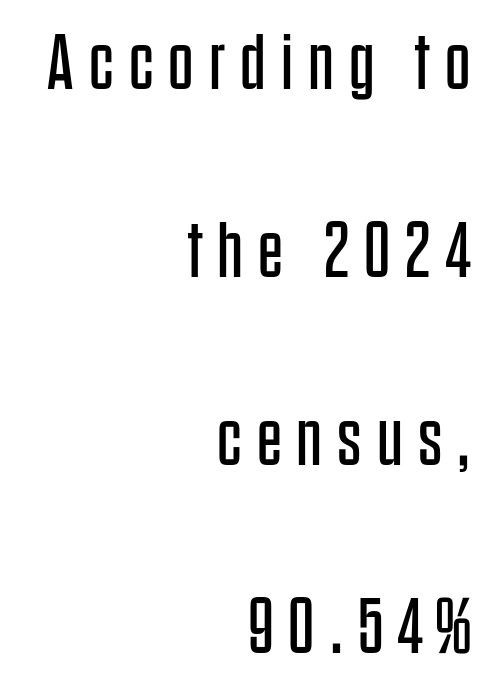
Which margin do the lines hug? The right one — the left edge is uneven. The specimen reads as upright at a glance. Unbolded letterforms with no extra heft. Widely set lines give the paragraph a tall, airy silhouette. Spacing verdict: proportional, widths tailored to each character. Plain, unruled lines of type.
